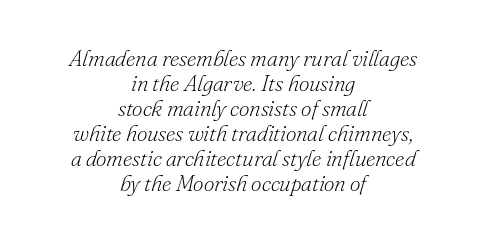
Q: Is the text bold? A: No.
Q: Is the text italic (slanted)? A: Yes, it leans right by about 16 degrees.
Q: Is the text underlined? A: No.
Q: How is the paragraph aligned? A: Centered.
Q: Is the spacing between letters normal or unusually wide? A: Normal.
Q: Is the spacing between lines tight, normal or loose? A: Tight.
